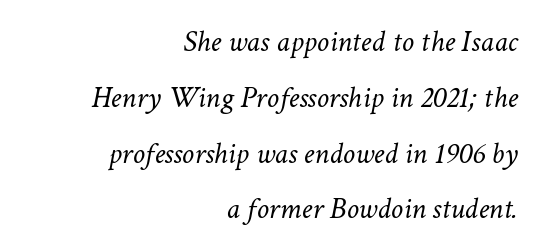
Q: Is the text bold? A: No.
Q: Is the text italic (slanted)? A: Yes, it leans right by about 11 degrees.
Q: Is the text underlined? A: No.
Q: How is the paragraph aligned? A: Right-aligned.
Q: Is the spacing between letters normal or unusually wide? A: Normal.
Q: Width (condensed, normal, or wide)? A: Normal.
Q: Stroke contrast? A: Low.
Q: x-height? A: Medium.
Q: Monospaced? A: No.
